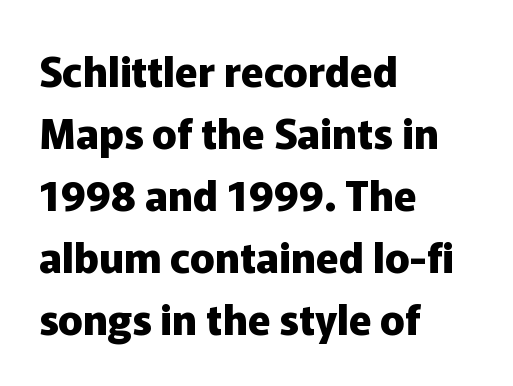
Q: Is the text bold? A: Yes.
Q: Is the text italic (slanted)? A: No, it is upright.
Q: Is the typeface a serif or a sans-serif typeface? A: Sans-serif.
Q: Is the text underlined? A: No.
Q: How is the paragraph aligned? A: Left-aligned.
Q: Is the spacing between letters normal or unusually wide? A: Normal.
Q: Is the spacing between lines tight, normal or loose? A: Normal.
Q: Width (condensed, normal, or wide)? A: Normal.
Q: Stroke contrast? A: Low.
Q: x-height? A: Medium.
Q: Monospaced? A: No.
